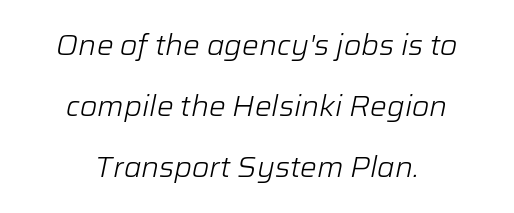
The image shows 28 px light type, italic (leaning right); set centered, loose line spacing (2.17x), normal letter spacing, not underlined; low stroke contrast and a medium x-height.
